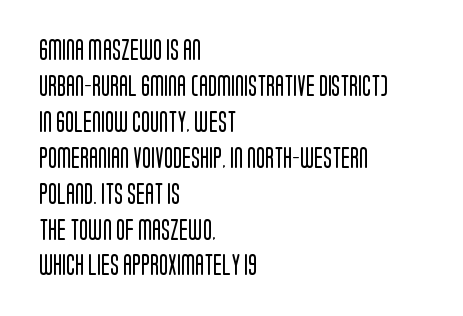
The image shows 21 px text type, upright; set left-aligned, line spacing 1.71x, normal letter spacing, not underlined.
